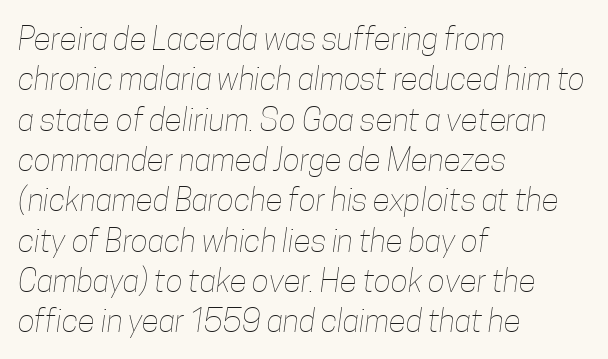
The typesetter chose a ragged-right arrangement here. The face used here is proportionally spaced, like ordinary book or web type. Regular leading. The zone under the glyphs is completely vacant. Characters follow at the spacing the type designer built in. Heft: none added — not bold.
